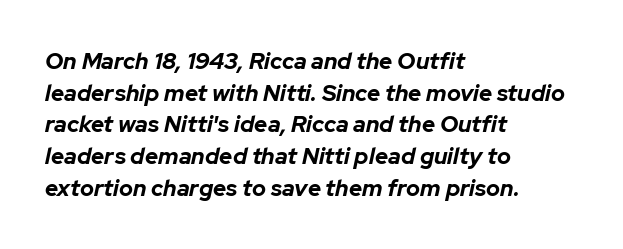
Q: Is the text bold? A: Yes.
Q: Is the text italic (slanted)? A: Yes, it leans right by about 12 degrees.
Q: Is the text underlined? A: No.
Q: How is the paragraph aligned? A: Left-aligned.
Q: Is the spacing between letters normal or unusually wide? A: Normal.
Q: Is the spacing between lines tight, normal or loose? A: Normal.
